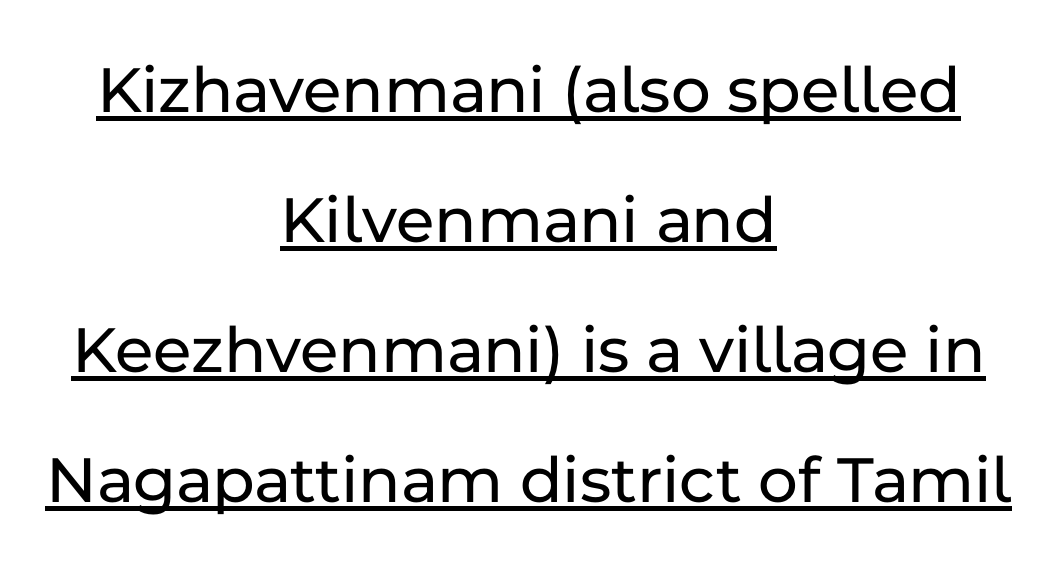
The image shows 68 px sans-serif type, upright; set centered, loose line spacing (1.91x), normal letter spacing, underlined; low stroke contrast and a medium x-height.
